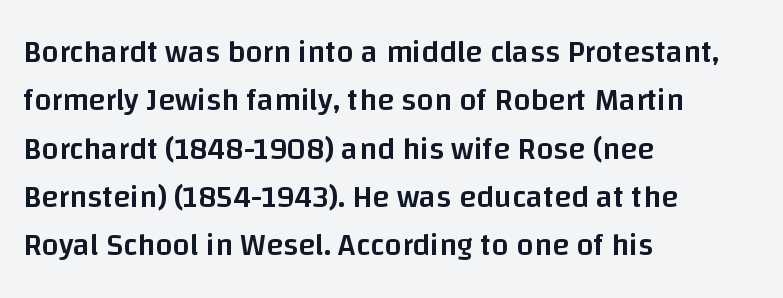
Q: Is the text bold? A: Semi-bold.
Q: Is the text italic (slanted)? A: No, it is upright.
Q: Is the typeface a serif or a sans-serif typeface? A: Sans-serif.
Q: Is the text underlined? A: No.
Q: How is the paragraph aligned? A: Left-aligned.
Q: Is the spacing between letters normal or unusually wide? A: Normal.
Q: Is the spacing between lines tight, normal or loose? A: Normal.
Q: Width (condensed, normal, or wide)? A: Normal.
Q: Stroke contrast? A: Low.
Q: x-height? A: Large.
Q: Monospaced? A: No.
